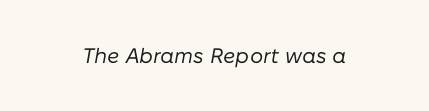
{"italic": "yes", "lean": "right", "slant_degrees": 10, "bold": "no", "underline": "no", "letter_spacing": "normal", "letter_spacing_em": 0.0, "glyph_px": 21}
